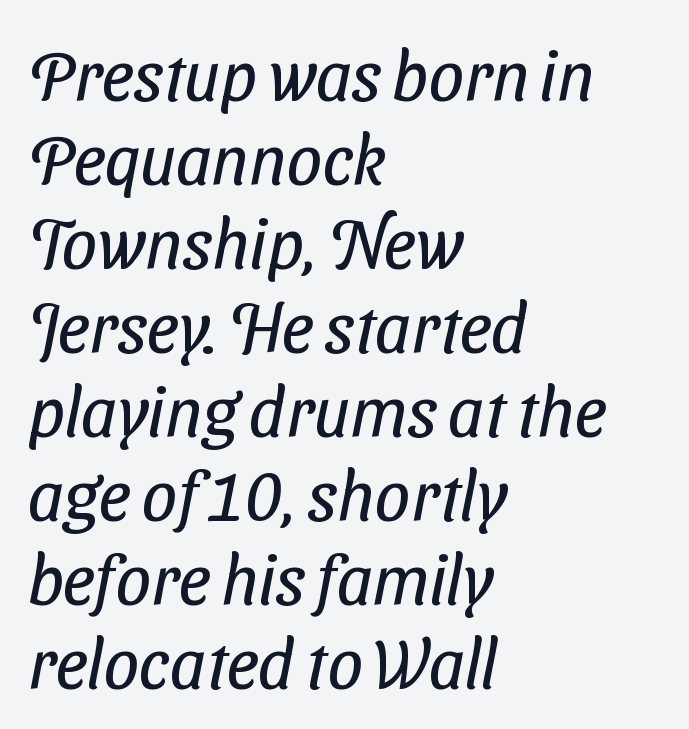
The image shows 70 px regular-weight, condensed sans-serif type; set left-aligned, line spacing 1.2x, normal letter spacing, not underlined; low stroke contrast and a medium x-height.
